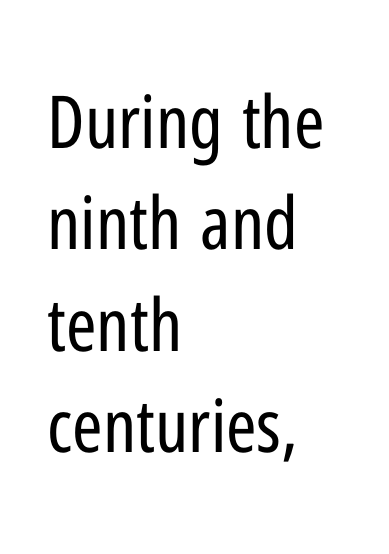
The image shows 73 px regular-weight, condensed sans-serif type, upright; set left-aligned, normal line spacing (1.39x), normal letter spacing, not underlined; low stroke contrast and a medium x-height.
